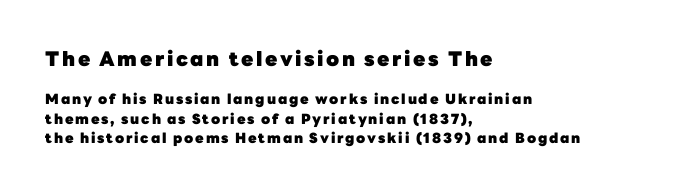
The image shows 20 px bold type, upright; set left-aligned, normal line spacing (1.4x), not underlined; the first (top) block is 1.43x larger.
